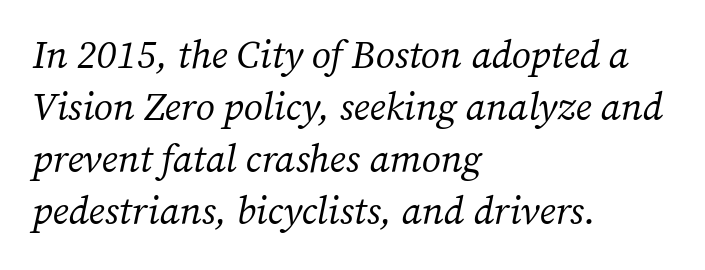
The image shows 39 px regular-weight serif type, italic (leaning right); set left-aligned, normal line spacing (1.33x), normal letter spacing, not underlined; medium stroke contrast and a medium x-height.
